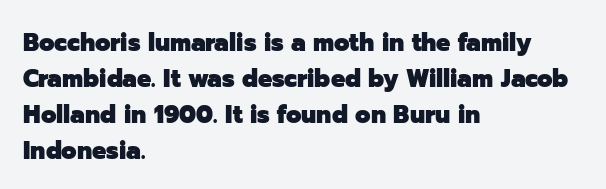
Q: Is the text bold? A: Yes.
Q: Is the text italic (slanted)? A: No, it is upright.
Q: Is the text underlined? A: No.
Q: How is the paragraph aligned? A: Left-aligned.
Q: Is the spacing between letters normal or unusually wide? A: Normal.
Q: Is the spacing between lines tight, normal or loose? A: Normal.
